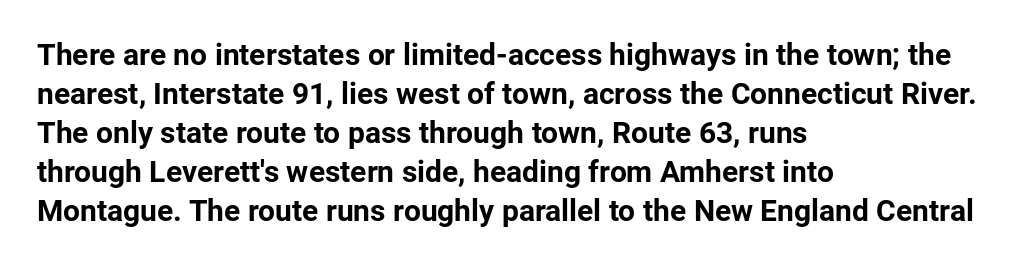
{"serif": "no", "italic": "no", "bold": "yes", "weight": "bold", "width": "normal", "stroke_contrast": "low", "x_height": "medium", "monospaced": "no", "underline": "no", "align": "left", "line_spacing": "normal", "line_spacing_ratio": 1.3, "letter_spacing": "normal", "letter_spacing_em": 0.0, "glyph_px": 30}
